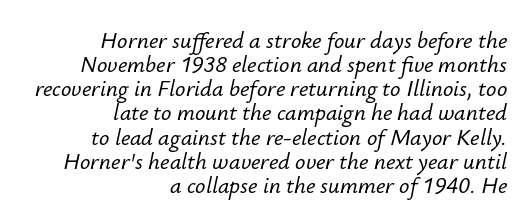
If you measured baseline to baseline, you'd find a short distance. These lines stack with their right ends in a neat column. Would a proofreader flag this as italicized? Yes. In terms of letterspacing, this is plain default setting. Bare-footed words on every line.
